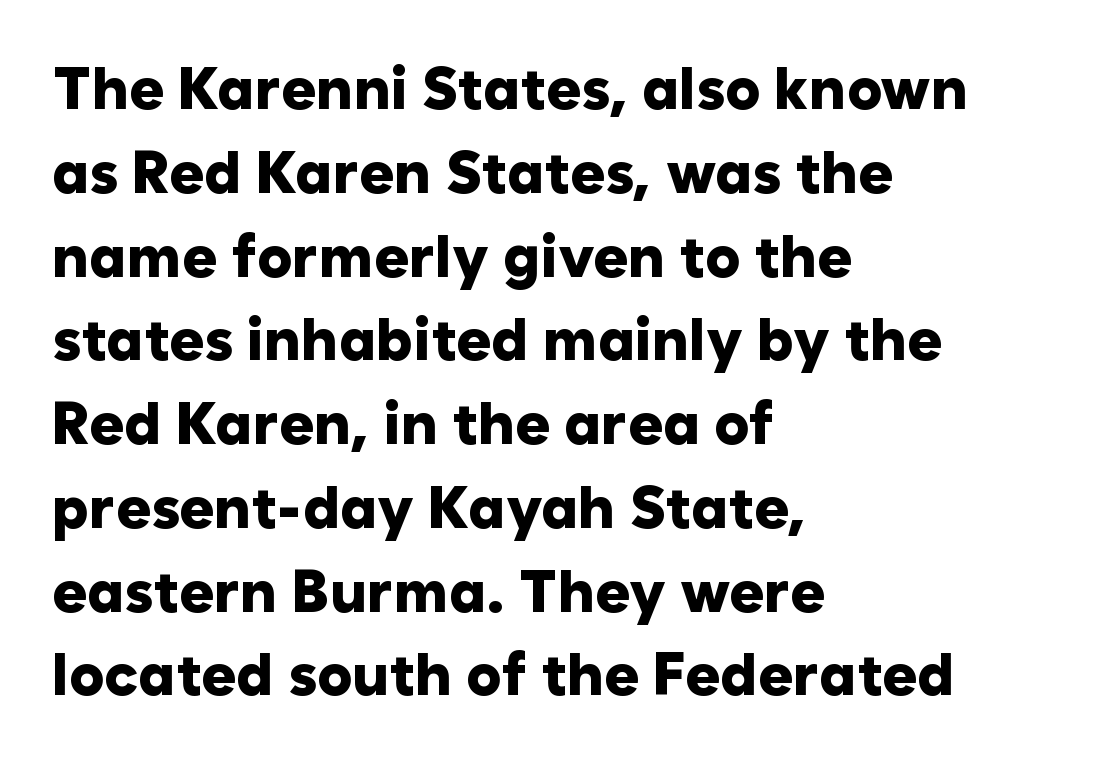
{"serif": "no", "italic": "no", "bold": "yes", "weight": "heavy", "width": "normal", "stroke_contrast": "low", "x_height": "medium", "monospaced": "no", "underline": "no", "align": "left", "line_spacing": "normal", "line_spacing_ratio": 1.42, "letter_spacing": "normal", "letter_spacing_em": 0.0, "glyph_px": 59}
